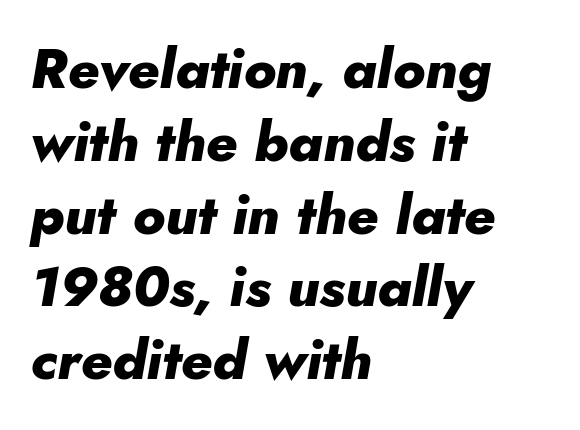
Anything drawn beneath the words? Only blank space. Leading: standard. Short note: letters normally spaced. The setting favours the left margin, as ordinary paragraphs usually do. The rendering uses a bold face; every stroke is thick and dark.
